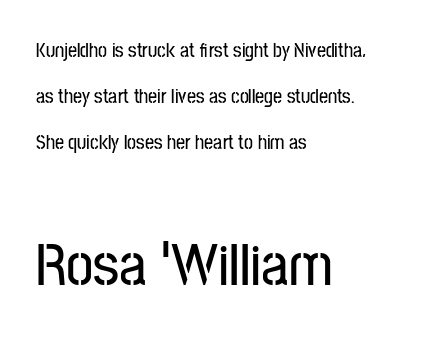
The image shows 61 px condensed sans-serif type, upright; set left-aligned, loose line spacing (2.29x), normal letter spacing, not underlined; the second (bottom) block is 3.05x larger; low stroke contrast and a medium x-height.
